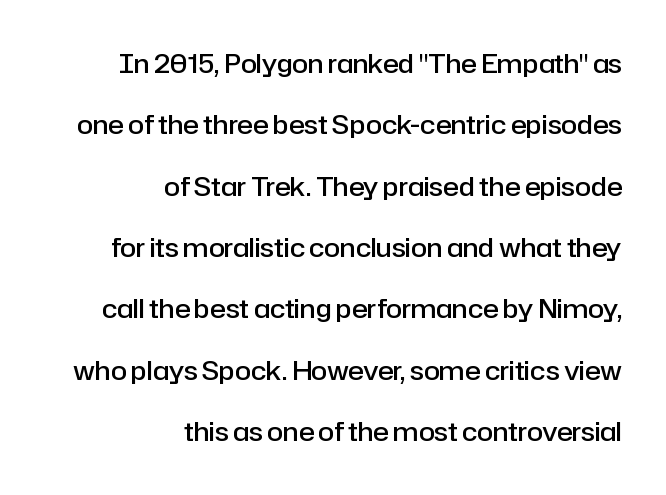
Does the leading feel generous? Absolutely, it's lavish. Semibold letterforms, between regular and bold. Visually the block forms a straight wall on the right and a jagged coastline on the left. Nothing unusual about the tracking: characters are spaced as the font intends.
